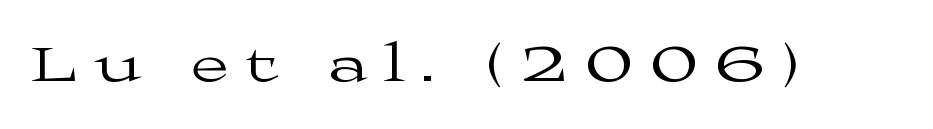
{"serif": "yes", "italic": "no", "bold": "no", "weight": "regular", "width": "wide", "stroke_contrast": "medium", "x_height": "medium", "monospaced": "no", "underline": "no", "letter_spacing": "wide", "letter_spacing_em": 0.33, "glyph_px": 54}
